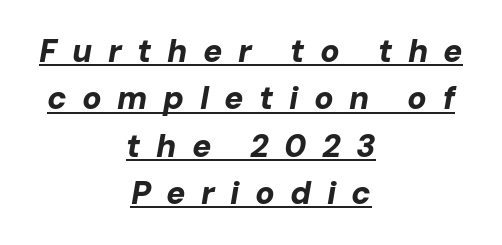
The image shows 32 px bold type, italic (leaning right); set centered, normal line spacing (1.48x), unusually wide letter spacing (+0.48 em), underlined; low stroke contrast and a medium x-height.
